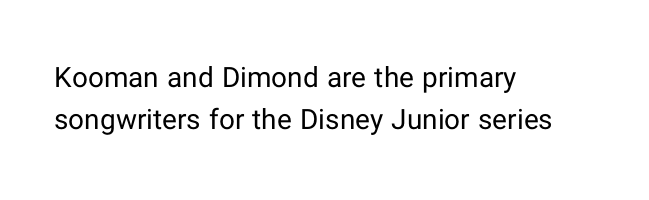
Q: Is the text bold? A: No.
Q: Is the text italic (slanted)? A: No, it is upright.
Q: Is the typeface a serif or a sans-serif typeface? A: Sans-serif.
Q: Is the text underlined? A: No.
Q: How is the paragraph aligned? A: Left-aligned.
Q: Is the spacing between letters normal or unusually wide? A: Normal.
Q: Is the spacing between lines tight, normal or loose? A: Normal.
Q: Width (condensed, normal, or wide)? A: Normal.
Q: Stroke contrast? A: Low.
Q: x-height? A: Medium.
Q: Monospaced? A: No.
